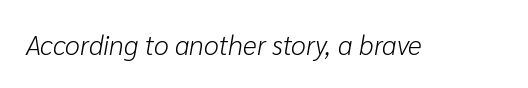
Q: Is the text bold? A: No.
Q: Is the text italic (slanted)? A: Yes, it leans right by about 10 degrees.
Q: Is the text underlined? A: No.
Q: Is the spacing between letters normal or unusually wide? A: Normal.
